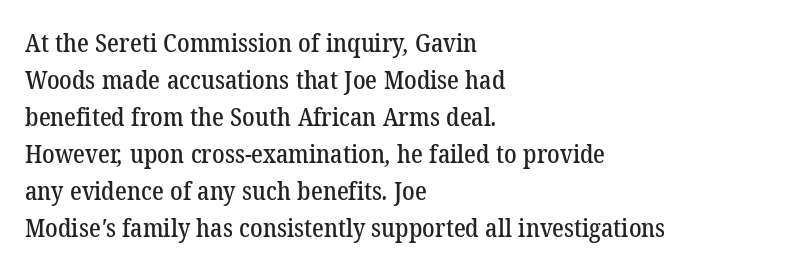
{"underline": "no", "align": "left", "line_spacing": "normal", "line_spacing_ratio": 1.48, "letter_spacing": "normal", "letter_spacing_em": 0.0, "glyph_px": 25}
